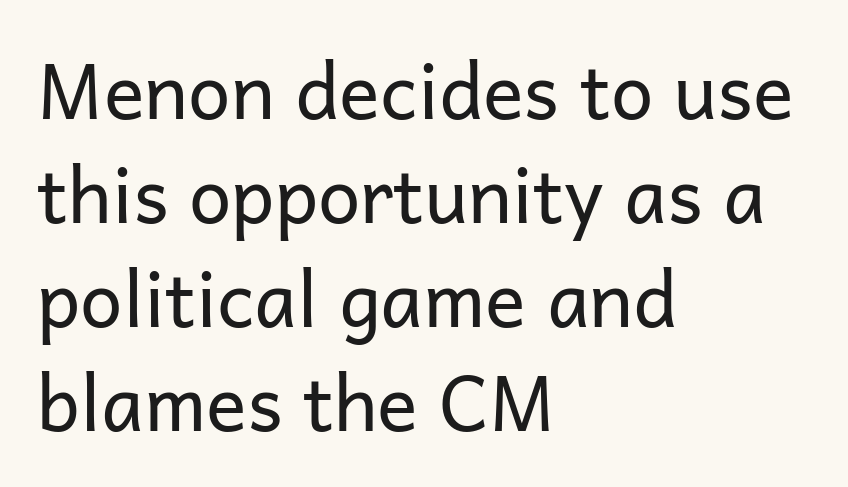
Glance below the letters and you will spot only blank space. The compositor pushed each line to the left boundary. The axis of the letterforms is exactly vertical. Short note: letters normally spaced. The passage shown stacks its lines at a standard gap. The rendering uses natural spacing where letterforms have individual widths.
